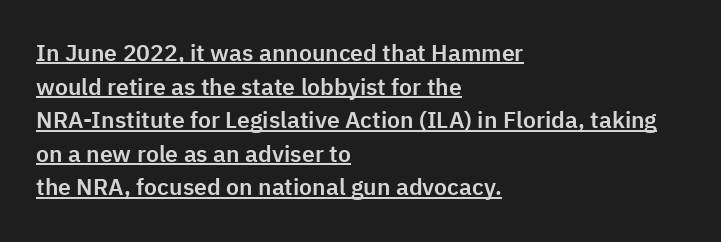
Q: Is the text italic (slanted)? A: No, it is upright.
Q: Is the text underlined? A: Yes.
Q: How is the paragraph aligned? A: Left-aligned.
Q: Is the spacing between letters normal or unusually wide? A: Normal.
Q: Is the spacing between lines tight, normal or loose? A: Normal.
